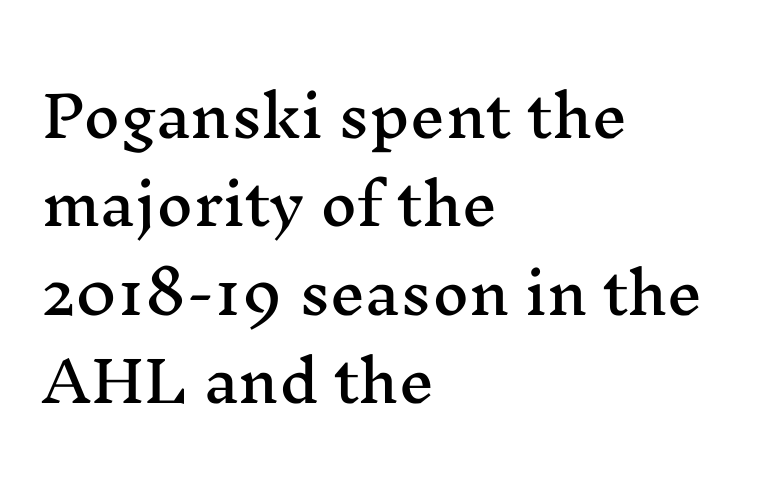
The image shows 56 px wide serif type, upright; set left-aligned, normal line spacing (1.58x), normal letter spacing, not underlined; medium stroke contrast and a medium x-height.
